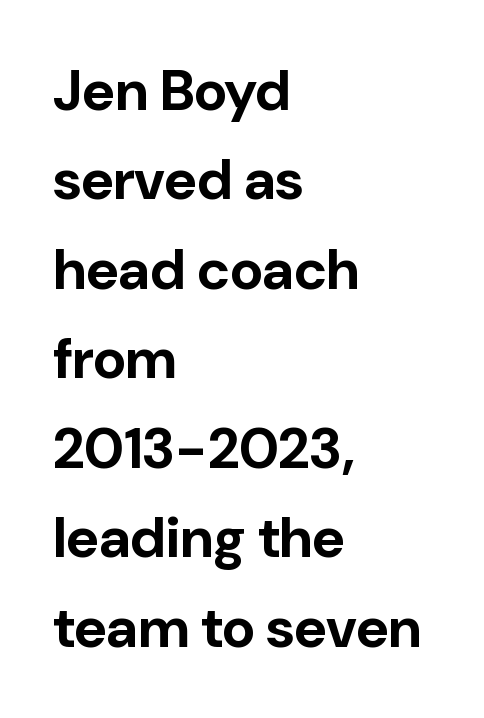
{"serif": "no", "italic": "no", "bold": "yes", "weight": "bold", "width": "normal", "stroke_contrast": "low", "x_height": "medium", "monospaced": "no", "underline": "no", "align": "left", "line_spacing": "normal", "line_spacing_ratio": 1.57, "letter_spacing": "normal", "letter_spacing_em": 0.0, "glyph_px": 57}
